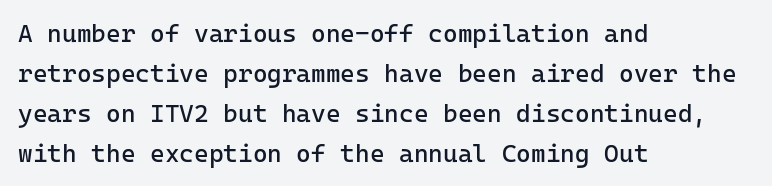
The area under the type is left untouched. A typesetter would mark this as roman, not italic. What's the leading like? Ordinary, nothing unusual. A typesetter would call this zero additional tracking. Which margin do the lines hug? The left one — the right edge is uneven. The cut favours lightness, reaching ordinary text weight at its darkest.
